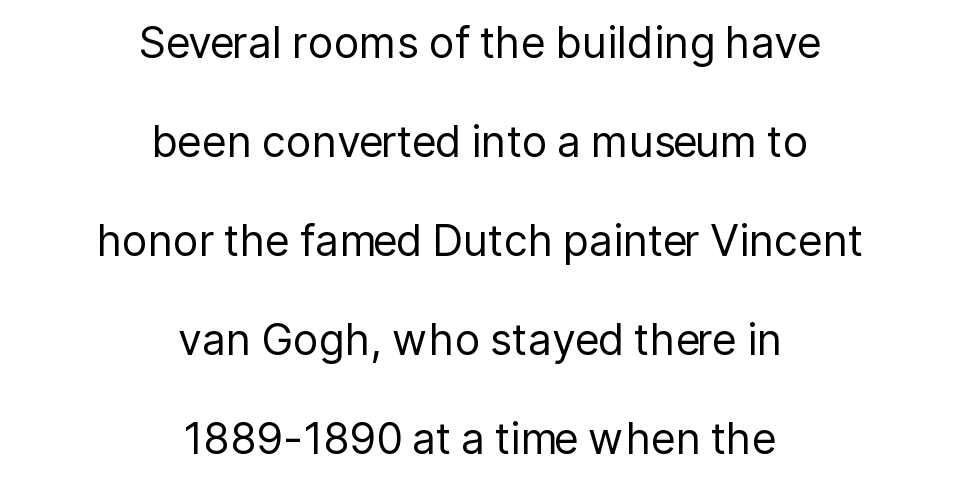
Q: Is the text bold? A: No.
Q: Is the text italic (slanted)? A: No, it is upright.
Q: Is the typeface a serif or a sans-serif typeface? A: Sans-serif.
Q: Is the text underlined? A: No.
Q: How is the paragraph aligned? A: Centered.
Q: Is the spacing between letters normal or unusually wide? A: Normal.
Q: Is the spacing between lines tight, normal or loose? A: Loose.
Q: Width (condensed, normal, or wide)? A: Normal.
Q: Stroke contrast? A: Low.
Q: x-height? A: Medium.
Q: Monospaced? A: No.
